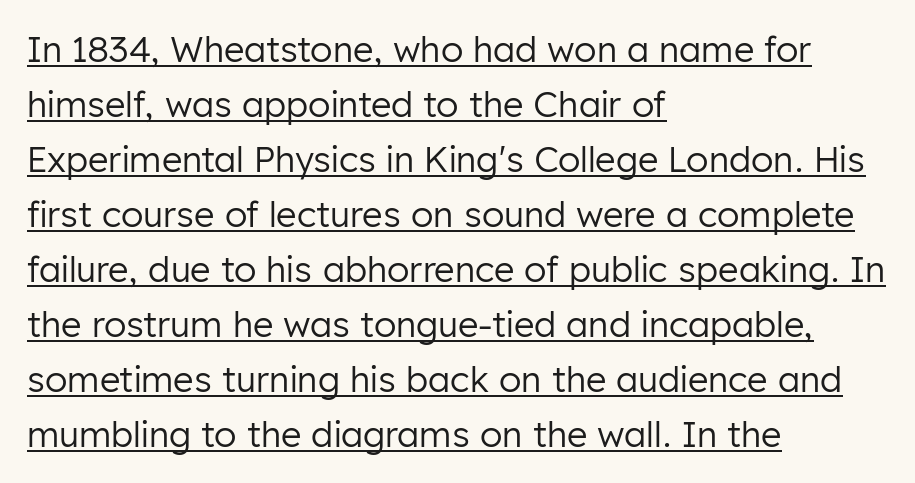
Q: Is the text bold? A: No.
Q: Is the text italic (slanted)? A: No, it is upright.
Q: Is the typeface a serif or a sans-serif typeface? A: Sans-serif.
Q: Is the text underlined? A: Yes.
Q: How is the paragraph aligned? A: Left-aligned.
Q: Is the spacing between letters normal or unusually wide? A: Normal.
Q: Is the spacing between lines tight, normal or loose? A: Normal.
Q: Width (condensed, normal, or wide)? A: Normal.
Q: Stroke contrast? A: Low.
Q: x-height? A: Medium.
Q: Monospaced? A: No.
